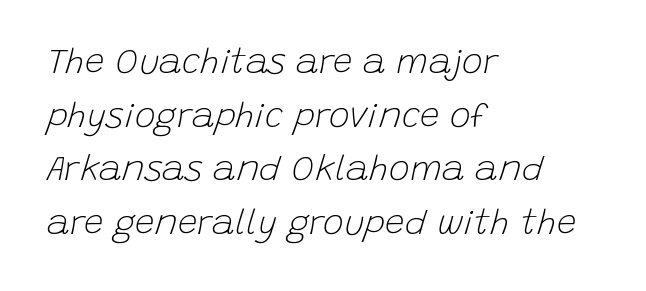
Q: Is the text bold? A: No.
Q: Is the text italic (slanted)? A: Yes, it leans right by about 15 degrees.
Q: Is the text underlined? A: No.
Q: How is the paragraph aligned? A: Left-aligned.
Q: Is the spacing between letters normal or unusually wide? A: Normal.
Q: Is the spacing between lines tight, normal or loose? A: Normal.
Q: Width (condensed, normal, or wide)? A: Normal.
Q: Stroke contrast? A: Low.
Q: x-height? A: Large.
Q: Monospaced? A: No.
